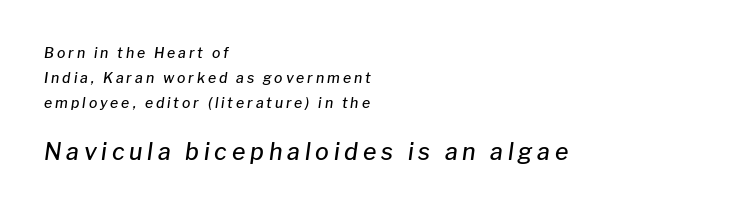
Q: Is the text bold? A: Semi-bold.
Q: Is the text italic (slanted)? A: Yes, it leans right by about 8 degrees.
Q: Is the text underlined? A: No.
Q: How is the paragraph aligned? A: Left-aligned.
Q: Is the spacing between letters normal or unusually wide? A: Unusually wide.
Q: Which block of text is set in a larger size, the first (top) or the second (bottom)? A: The second (bottom) one.
